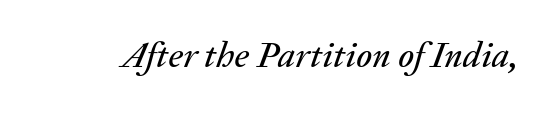
Q: Is the text italic (slanted)? A: Yes, it leans right by about 20 degrees.
Q: Is the text underlined? A: No.
Q: Is the spacing between letters normal or unusually wide? A: Normal.
Q: Width (condensed, normal, or wide)? A: Normal.
Q: Stroke contrast? A: Medium.
Q: x-height? A: Medium.
Q: Monospaced? A: No.
